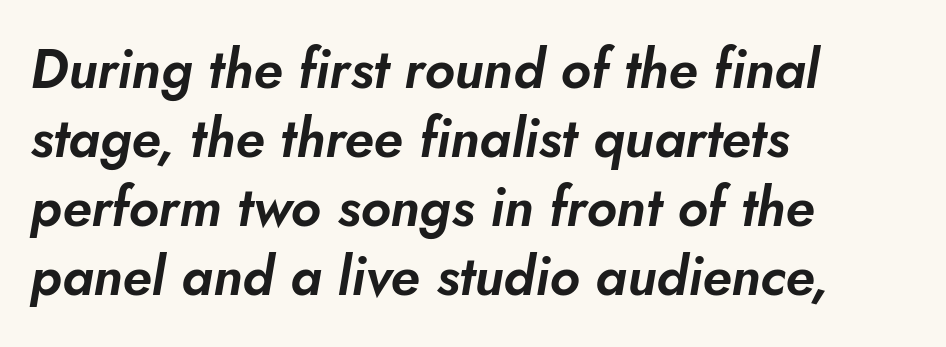
The setting favours the left margin, as ordinary paragraphs usually do. Rows of type keep a routine distance in the vertical direction. The rendering uses natural spacing where letterforms have individual widths. Short note: letters normally spaced. Nobody drew a line under any word here.
